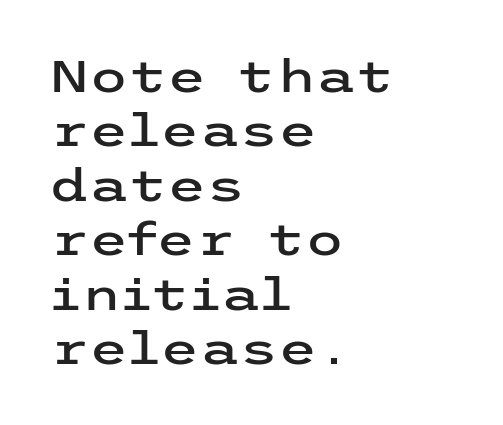
Q: Is the text italic (slanted)? A: No, it is upright.
Q: Is the typeface a serif or a sans-serif typeface? A: Sans-serif.
Q: Is the text underlined? A: No.
Q: How is the paragraph aligned? A: Left-aligned.
Q: Is the spacing between letters normal or unusually wide? A: Normal.
Q: Width (condensed, normal, or wide)? A: Wide.
Q: Stroke contrast? A: Low.
Q: x-height? A: Medium.
